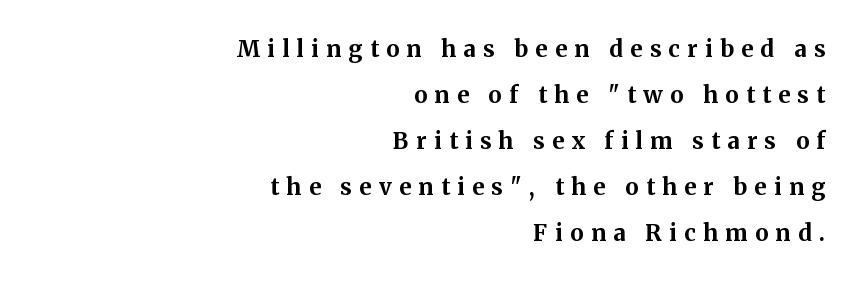
Honestly, the rows look like they've been pulled way apart. Pretty heavy lettering here — definitely bold. You could only call the tracking loose — the letters float apart. Just letters on the line, the space beneath them empty.
